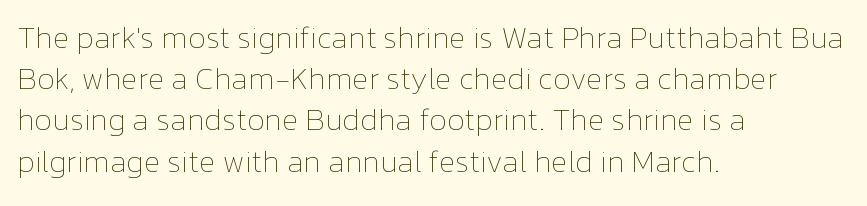
Posture: vertical. Glyph-to-glyph distance matches everyday printed text. These lines are set flush left with a ragged right edge. Words float on clear page, feet unadorned. Do the characters align in a grid? No, the font is proportional.
